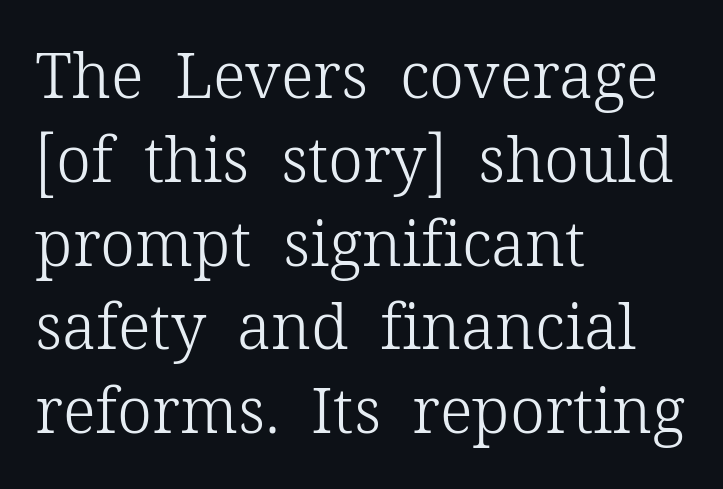
The image shows 63 px light serif type, upright; set left-aligned, normal line spacing (1.33x), normal letter spacing, not underlined; low stroke contrast and a medium x-height.
